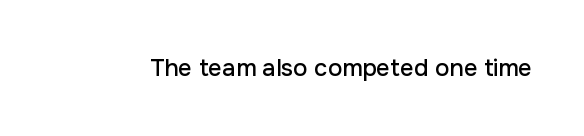
{"italic": "no", "underline": "no", "letter_spacing": "normal", "letter_spacing_em": 0.0, "glyph_px": 24}
